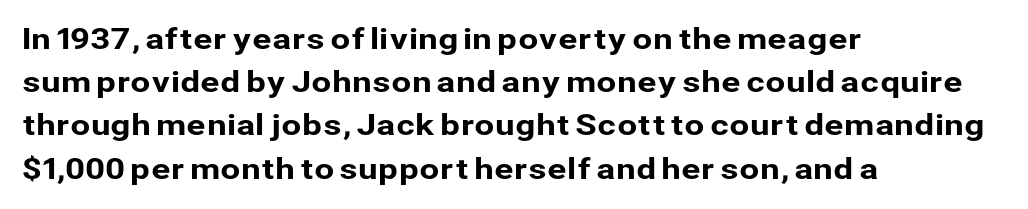
{"serif": "no", "italic": "no", "width": "normal", "stroke_contrast": "low", "x_height": "medium", "monospaced": "no", "underline": "no", "align": "left", "line_spacing": "normal", "line_spacing_ratio": 1.49, "letter_spacing": "normal", "letter_spacing_em": 0.0, "glyph_px": 29}
